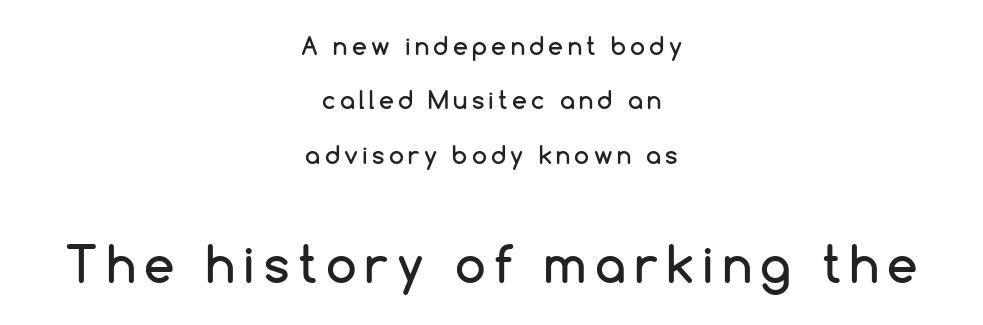
The image shows 49 px sans-serif type, upright; set centered, loose line spacing (2.27x), not underlined; the second (bottom) block is 2.04x larger; low stroke contrast and a medium x-height.
